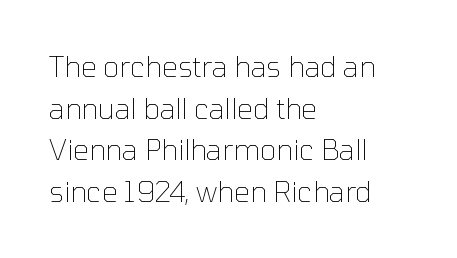
The image shows 28 px thin sans-serif type, upright; set left-aligned, normal line spacing (1.49x), normal letter spacing, not underlined; low stroke contrast and a medium x-height.
